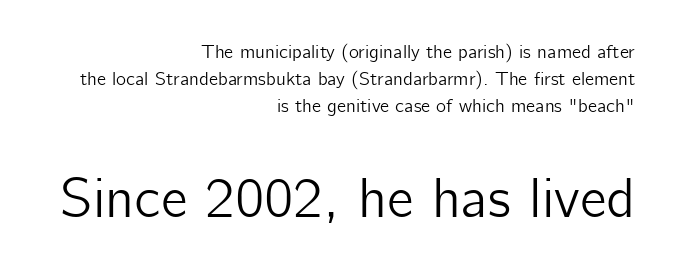
Q: Is the text italic (slanted)? A: No, it is upright.
Q: Is the typeface a serif or a sans-serif typeface? A: Sans-serif.
Q: Is the text underlined? A: No.
Q: How is the paragraph aligned? A: Right-aligned.
Q: Is the spacing between letters normal or unusually wide? A: Normal.
Q: Is the spacing between lines tight, normal or loose? A: Normal.
Q: Which block of text is set in a larger size, the first (top) or the second (bottom)? A: The second (bottom) one.
Q: Width (condensed, normal, or wide)? A: Normal.
Q: Stroke contrast? A: Low.
Q: x-height? A: Medium.
Q: Monospaced? A: No.
